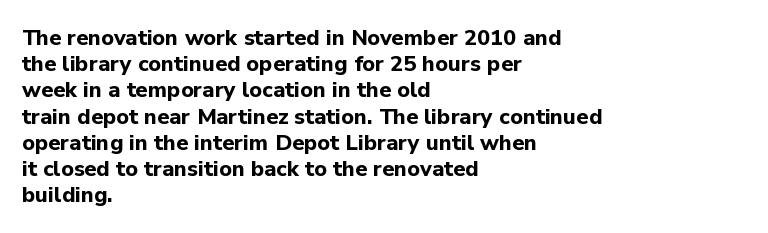
Q: Is the text bold? A: Yes.
Q: Is the text italic (slanted)? A: No, it is upright.
Q: Is the text underlined? A: No.
Q: How is the paragraph aligned? A: Left-aligned.
Q: Is the spacing between letters normal or unusually wide? A: Normal.
